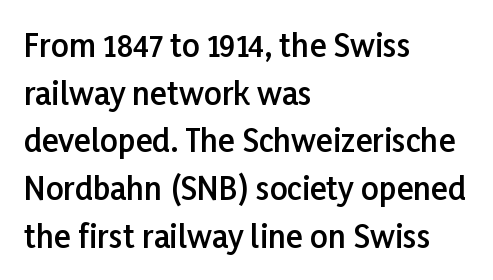
{"serif": "no", "italic": "no", "bold": "semi", "weight": "semibold", "width": "normal", "stroke_contrast": "low", "x_height": "medium", "monospaced": "no", "underline": "no", "align": "left", "line_spacing": "normal", "line_spacing_ratio": 1.54, "letter_spacing": "normal", "letter_spacing_em": 0.0, "glyph_px": 31}
